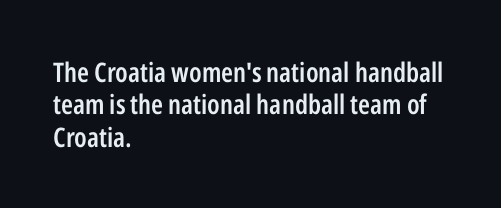
Beneath every word, the page is bare. A somewhat darkened texture: the type is semibold rather than bold. The axis of the letterforms is exactly vertical. Words appear dense and cohesive because spacing is normal.
